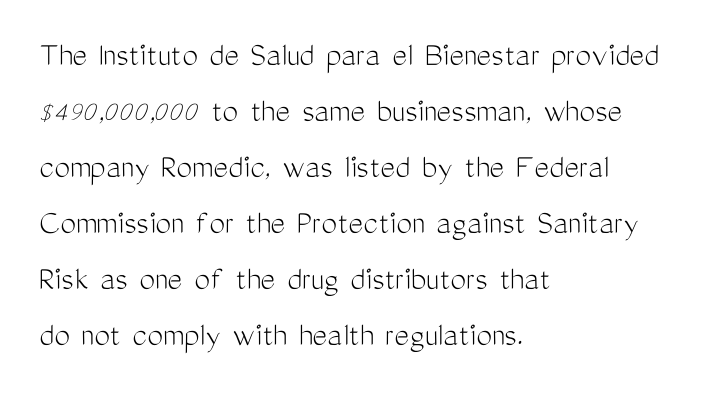
Characters remain perfectly vertical along every line. The strokes carry an ordinary text weight at most. The passage shown is typeset with a sans-serif family. Check under the words: just untouched page.
